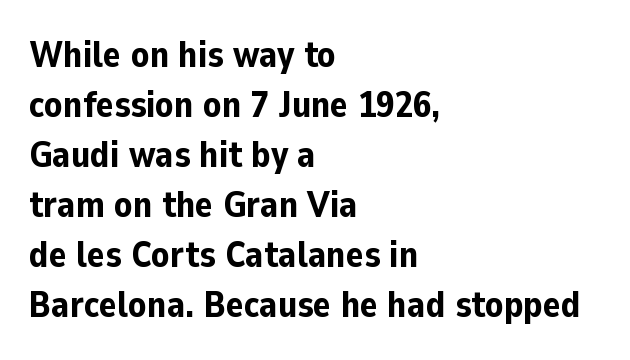
Quick note: interline space is typical. Ordinary non-slanted type is in use. Is the block centered? No — it sits flush against the left margin. Each letter's strokes conclude bluntly, with no projecting serifs.
